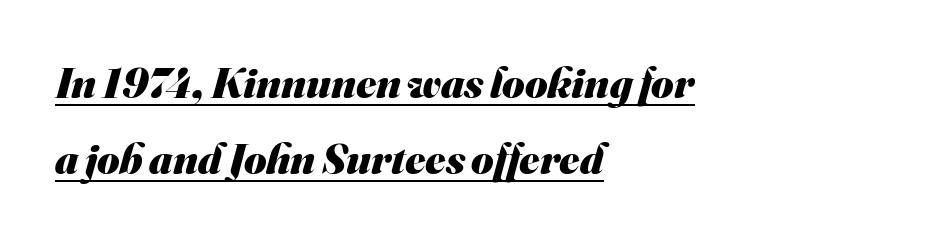
{"serif": "no", "bold": "yes", "weight": "heavy", "width": "normal", "stroke_contrast": "medium", "x_height": "small", "monospaced": "no", "underline": "yes", "align": "left", "line_spacing_ratio": 1.76, "letter_spacing": "normal", "letter_spacing_em": 0.0, "glyph_px": 43}
